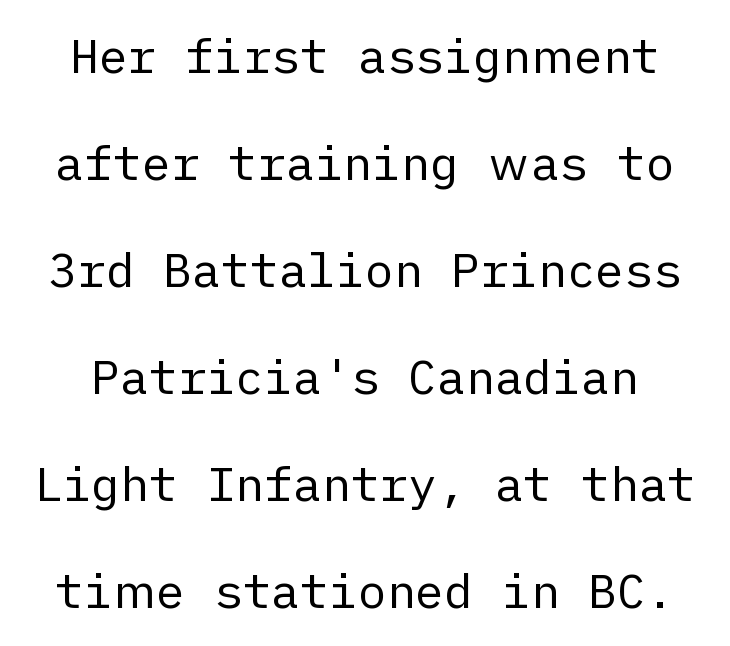
The image shows 48 px regular-weight sans-serif type, upright; set loose line spacing (2.23x), normal letter spacing, not underlined; low stroke contrast and a medium x-height.
